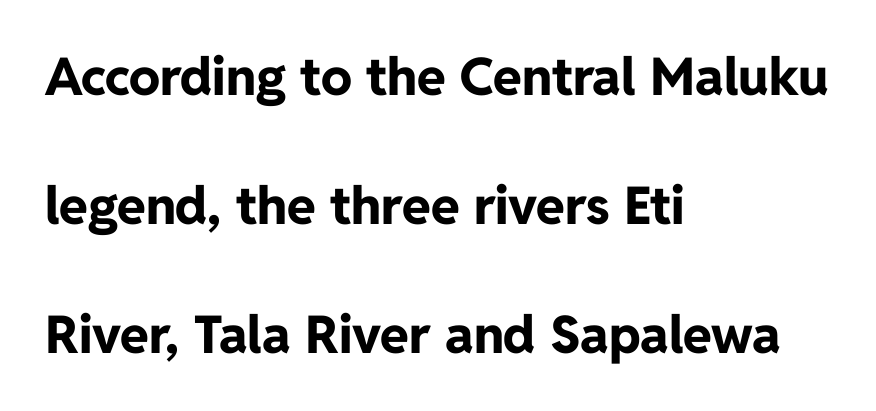
Set as a true bold cut, around the 700 mark. Letter spacing: default. Posture: upright roman. Horizontal alignment here is leftward, the default for most running prose. Notice the wide empty band between every row — that's loose leading.
